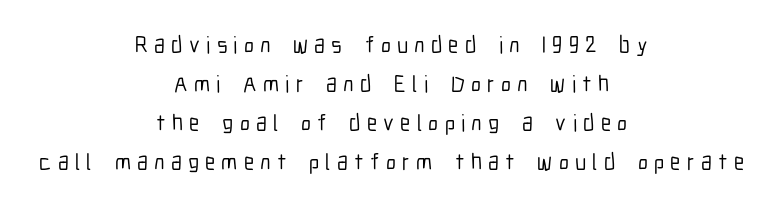
{"italic": "no", "underline": "no", "align": "center", "line_spacing": "normal", "line_spacing_ratio": 1.69, "letter_spacing": "wide", "letter_spacing_em": 0.27, "glyph_px": 23}
